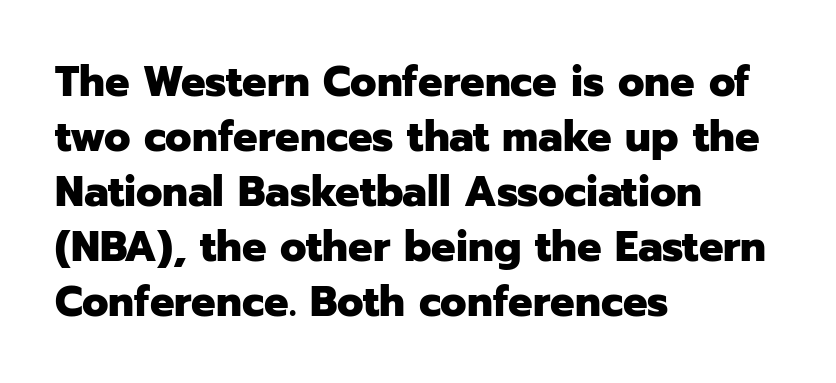
The passage shown has conventional tracking throughout. Chunky letters — that's bold for sure. The strip under each line holds only bare page. This is roman type, the default non-slanted kind. The line-height multiplier appears to be the usual default. A typesetter would call this proportional, since set widths differ per character.
